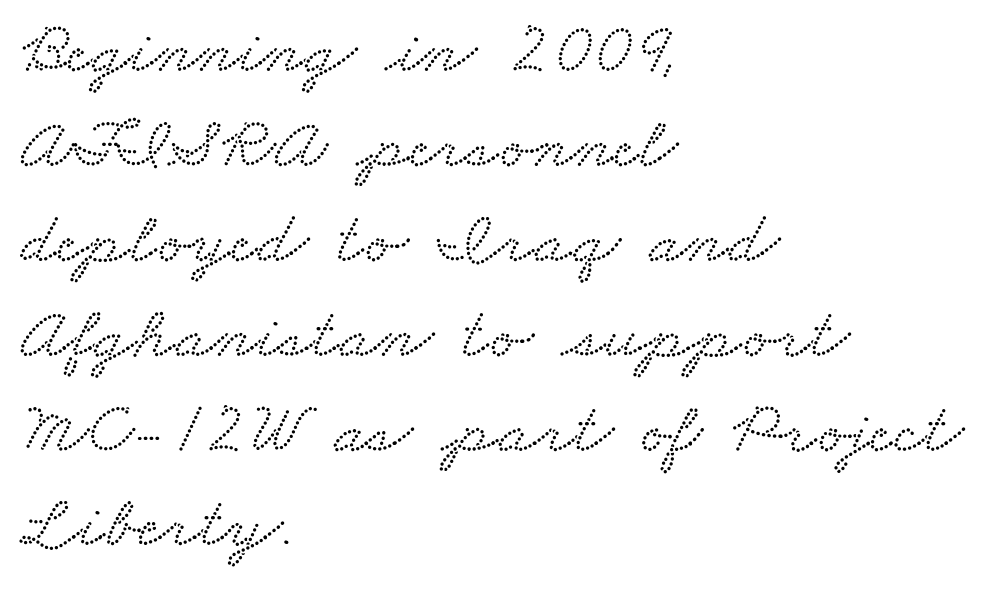
Whoever set this chose a conventional vertical rhythm. Each line starts at the same left margin while the right side varies. Character widths vary here, with narrow letters taking less room than wide ones. Does extra space separate the letters? No, they use regular spacing.
